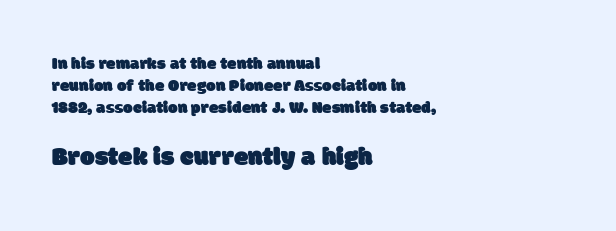
Compared with typical body copy, the letter spacing here is the same. Line beginnings align vertically; line endings do not. The passage shown is not underscored anywhere. The composition opens small and finishes big. What's the leading like? Ordinary, nothing unusual.
